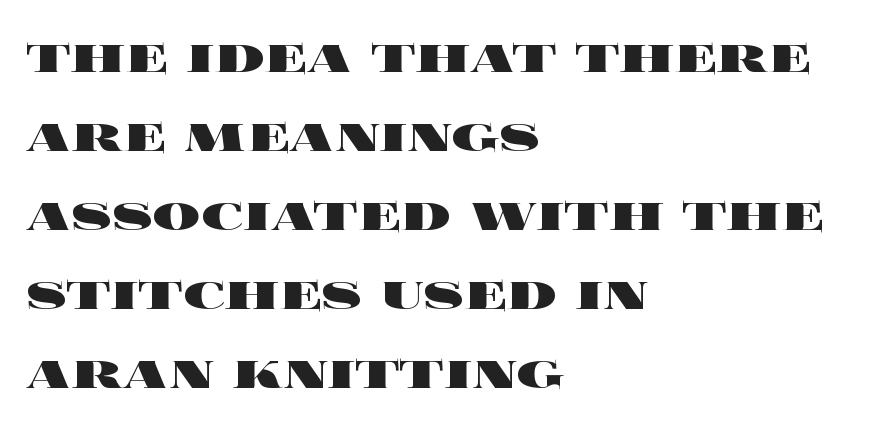
{"italic": "no", "bold": "yes", "weight": "heavy", "width": "wide", "x_height": "large", "monospaced": "no", "underline": "no", "align": "left", "line_spacing": "normal", "line_spacing_ratio": 1.34, "letter_spacing": "normal", "letter_spacing_em": 0.0, "glyph_px": 59}
